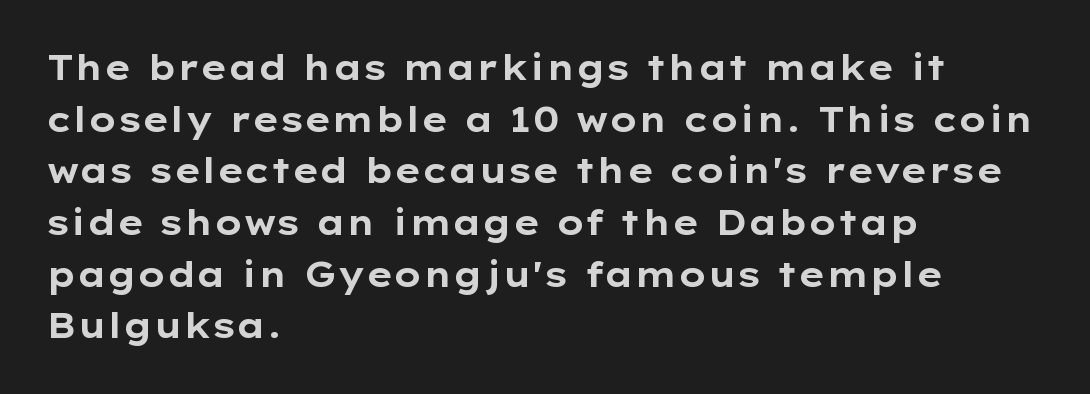
Q: Is the text bold? A: Yes.
Q: Is the text italic (slanted)? A: No, it is upright.
Q: Is the typeface a serif or a sans-serif typeface? A: Sans-serif.
Q: Is the text underlined? A: No.
Q: How is the paragraph aligned? A: Left-aligned.
Q: Is the spacing between letters normal or unusually wide? A: Normal.
Q: Is the spacing between lines tight, normal or loose? A: Normal.
Q: Width (condensed, normal, or wide)? A: Wide.
Q: Stroke contrast? A: Low.
Q: x-height? A: Medium.
Q: Monospaced? A: No.
